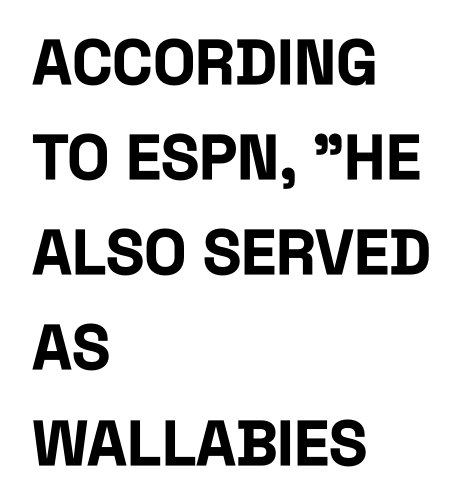
The image shows 63 px bold, condensed sans-serif type, upright; set left-aligned, normal line spacing (1.51x), normal letter spacing, not underlined; low stroke contrast and a large x-height.
